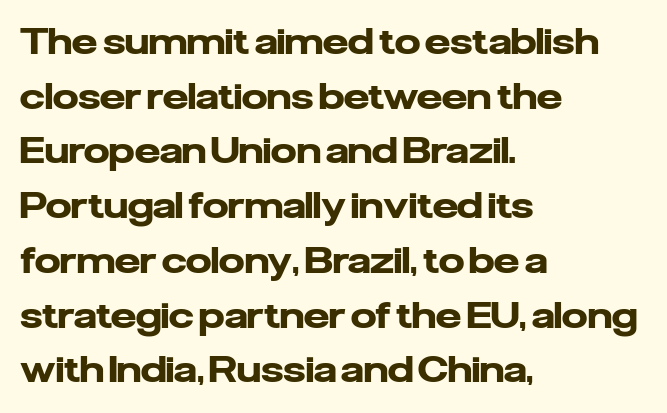
{"serif": "no", "italic": "no", "bold": "yes", "weight": "heavy", "width": "normal", "stroke_contrast": "low", "x_height": "medium", "monospaced": "no", "underline": "no", "align": "left", "line_spacing": "normal", "line_spacing_ratio": 1.52, "letter_spacing": "normal", "letter_spacing_em": 0.0, "glyph_px": 36}
